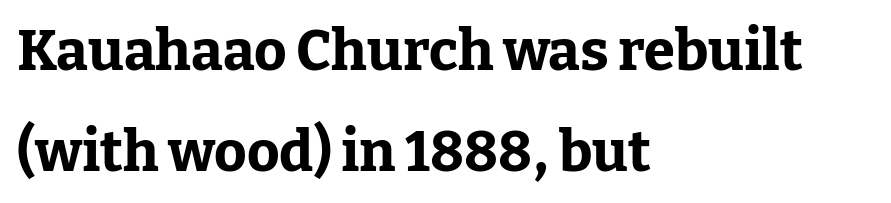
The image shows 56 px bold serif type, upright; set left-aligned, line spacing 1.8x, normal letter spacing, not underlined; low stroke contrast and a medium x-height.
